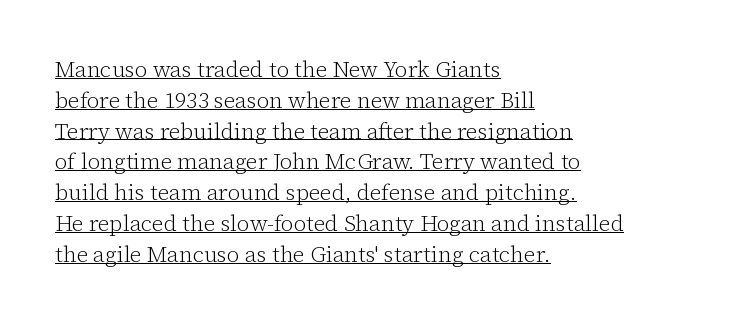
The image shows 22 px text type, upright; set left-aligned, normal line spacing (1.4x), normal letter spacing, underlined.
